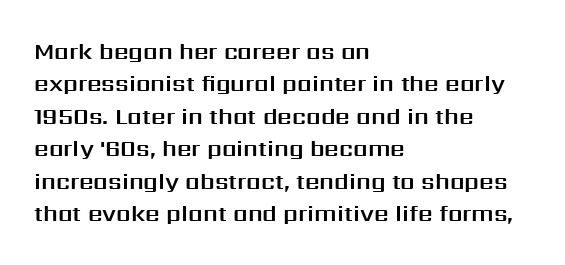
Q: Is the text italic (slanted)? A: No, it is upright.
Q: Is the text underlined? A: No.
Q: How is the paragraph aligned? A: Left-aligned.
Q: Is the spacing between letters normal or unusually wide? A: Normal.
Q: Is the spacing between lines tight, normal or loose? A: Normal.
